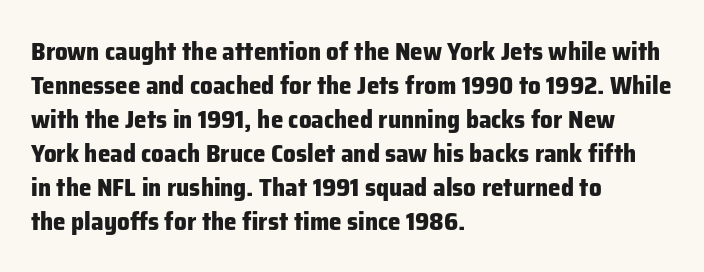
The image shows 25 px bold type, upright; set left-aligned, normal line spacing (1.36x), normal letter spacing, not underlined.
